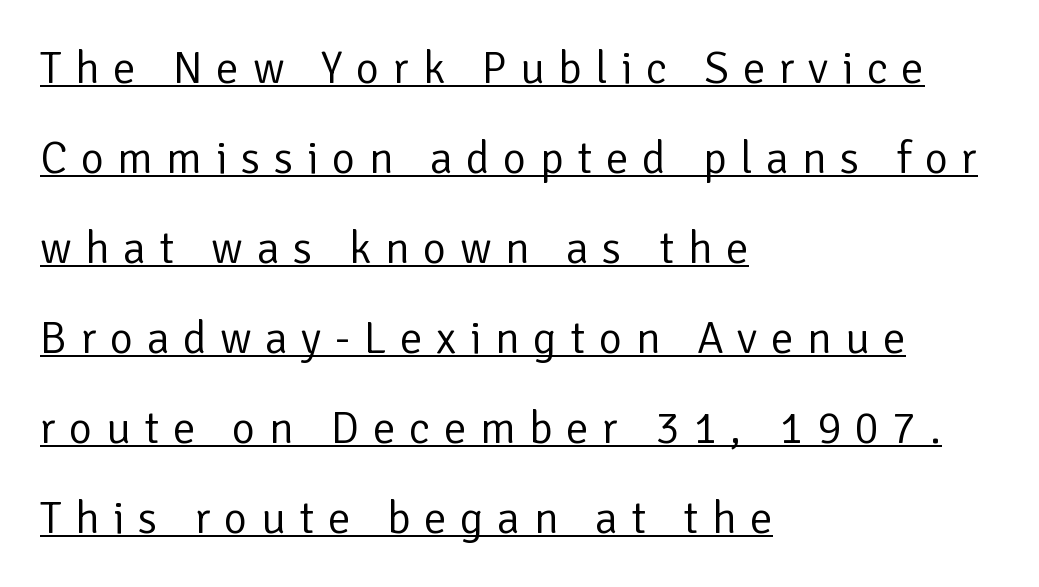
{"serif": "no", "italic": "no", "bold": "no", "weight": "regular", "width": "normal", "stroke_contrast": "low", "x_height": "medium", "monospaced": "no", "underline": "yes", "align": "left", "line_spacing": "loose", "line_spacing_ratio": 2.0, "letter_spacing": "wide", "letter_spacing_em": 0.3, "glyph_px": 45}
